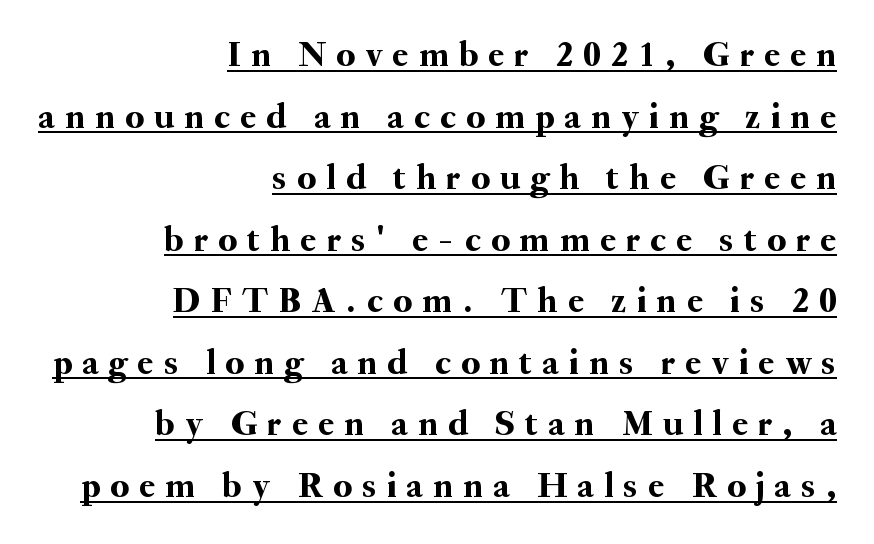
The image shows 36 px serif type, upright; set right-aligned, line spacing 1.71x, unusually wide letter spacing (+0.29 em), underlined; medium stroke contrast and a small x-height.
